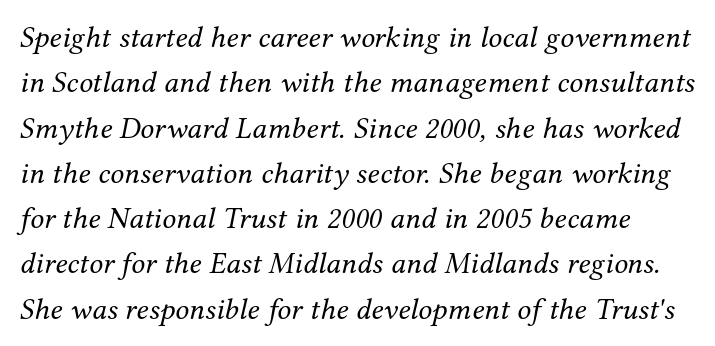
Quick note: interline space is typical. The area under the type is left untouched. Is the type slanted? Yes — the strokes lean at a clear angle. The letters advance in unequal steps, a hallmark of proportional type.
